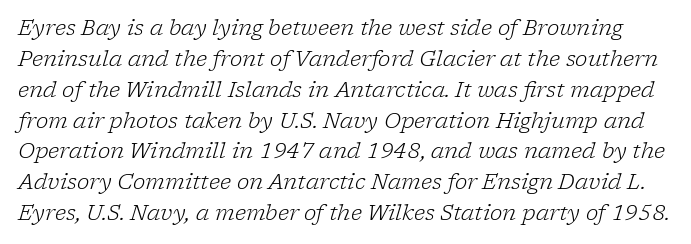
The strip under each line holds only bare page. There's an unmistakable incline to the writing here. Baseline-to-baseline distance is the conventional proportion of letter height. The weight tops out at a normal text grade. Between one letter and the next there's only the usual sliver of space.
